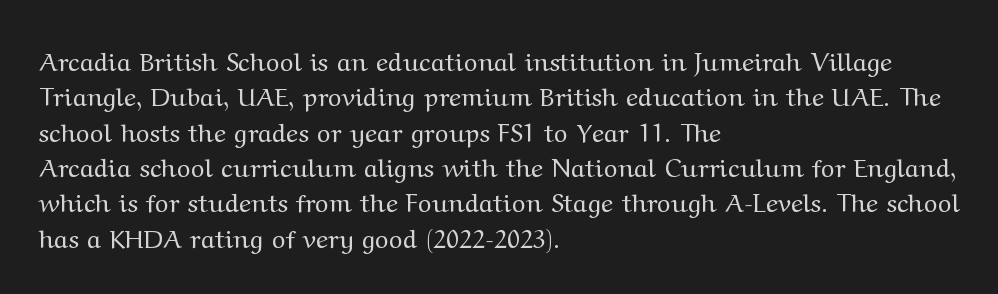
The image shows 26 px text type, upright; set left-aligned, normal line spacing (1.36x), normal letter spacing, not underlined.
